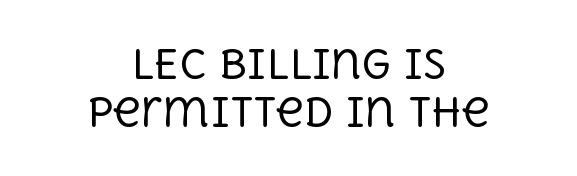
Q: Is the text bold? A: No.
Q: Is the text italic (slanted)? A: No, it is upright.
Q: Is the typeface a serif or a sans-serif typeface? A: Serif.
Q: Is the text underlined? A: No.
Q: How is the paragraph aligned? A: Centered.
Q: Is the spacing between letters normal or unusually wide? A: Normal.
Q: Width (condensed, normal, or wide)? A: Normal.
Q: x-height? A: Large.
Q: Monospaced? A: No.
